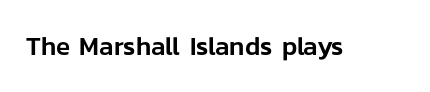
The image shows 26 px text type, upright; set normal letter spacing, not underlined.
